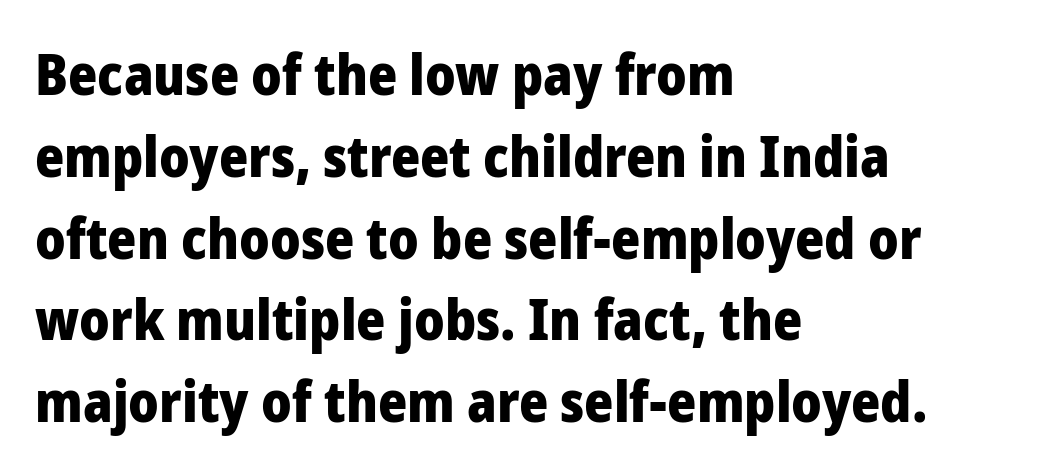
Q: Is the text bold? A: Yes.
Q: Is the text italic (slanted)? A: No, it is upright.
Q: Is the typeface a serif or a sans-serif typeface? A: Sans-serif.
Q: Is the text underlined? A: No.
Q: How is the paragraph aligned? A: Left-aligned.
Q: Is the spacing between letters normal or unusually wide? A: Normal.
Q: Is the spacing between lines tight, normal or loose? A: Normal.
Q: Width (condensed, normal, or wide)? A: Normal.
Q: Stroke contrast? A: Low.
Q: x-height? A: Medium.
Q: Monospaced? A: No.
